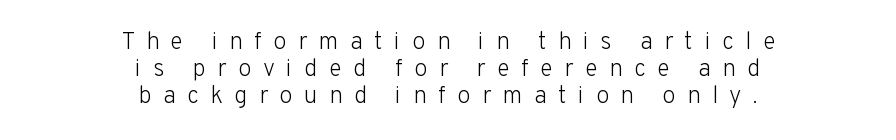
Q: Is the text bold? A: No.
Q: Is the text italic (slanted)? A: No, it is upright.
Q: Is the text underlined? A: No.
Q: How is the paragraph aligned? A: Centered.
Q: Is the spacing between letters normal or unusually wide? A: Unusually wide.
Q: Is the spacing between lines tight, normal or loose? A: Tight.
